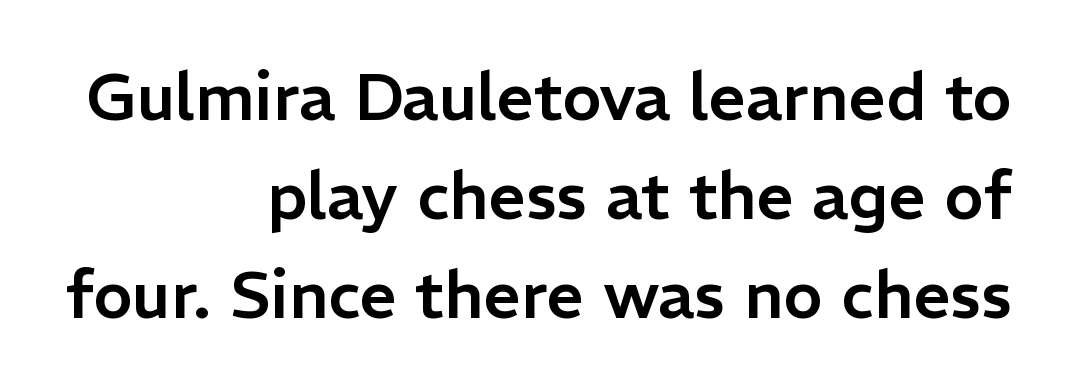
{"serif": "no", "italic": "no", "width": "normal", "stroke_contrast": "low", "x_height": "medium", "monospaced": "no", "underline": "no", "align": "right", "line_spacing": "normal", "line_spacing_ratio": 1.5, "letter_spacing": "normal", "letter_spacing_em": 0.0, "glyph_px": 66}
